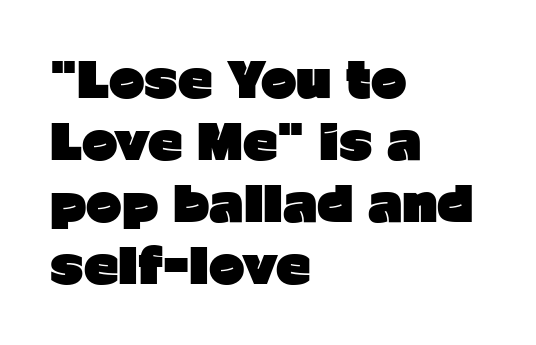
The image shows 48 px heavy sans-serif type, upright; set left-aligned, normal line spacing (1.29x), normal letter spacing, not underlined; low stroke contrast and a medium x-height.
